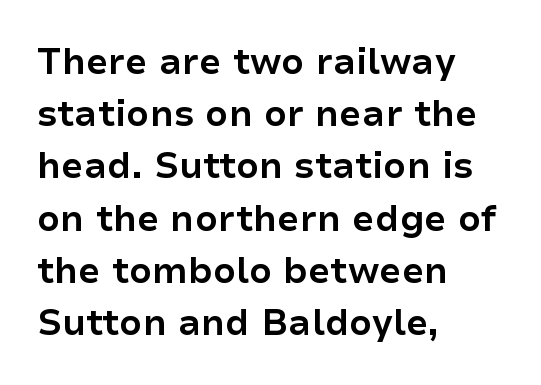
Does the weight exceed regular? Yes, all the way to bold. You could not count columns in this text — the font is proportionally spaced. A roman cut, with each character standing at attention. In terms of letterform style, serifs are entirely absent. A classic flush-left, rag-right setting is used for this passage. Underlining? Definitely not there.
